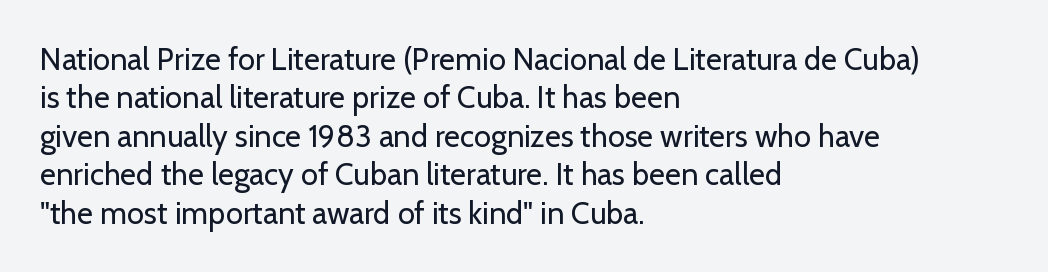
{"serif": "no", "italic": "no", "bold": "no", "weight": "regular", "width": "normal", "stroke_contrast": "low", "x_height": "medium", "monospaced": "no", "underline": "no", "align": "left", "line_spacing_ratio": 1.24, "letter_spacing": "normal", "letter_spacing_em": 0.0, "glyph_px": 31}
